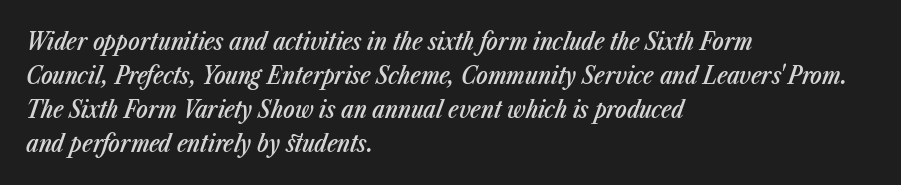
Q: Is the text bold? A: Semi-bold.
Q: Is the text italic (slanted)? A: Yes, it leans right by about 23 degrees.
Q: Is the text underlined? A: No.
Q: How is the paragraph aligned? A: Left-aligned.
Q: Is the spacing between letters normal or unusually wide? A: Normal.
Q: Is the spacing between lines tight, normal or loose? A: Normal.
